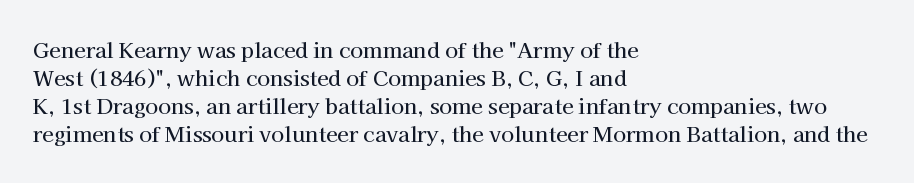
Q: Is the text italic (slanted)? A: No, it is upright.
Q: Is the text underlined? A: No.
Q: How is the paragraph aligned? A: Left-aligned.
Q: Is the spacing between letters normal or unusually wide? A: Normal.
Q: Is the spacing between lines tight, normal or loose? A: Normal.
